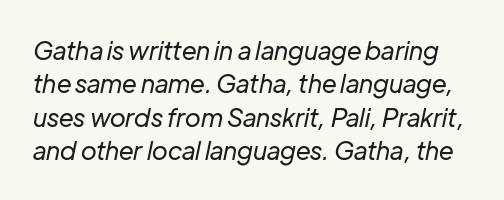
The baseline area is clear. These glyphs show unthickened strokes, regular width or finer. The rendering keeps characters at their native spacing. Quick note: italic. This sample keeps an unexceptional amount of space between lines.
